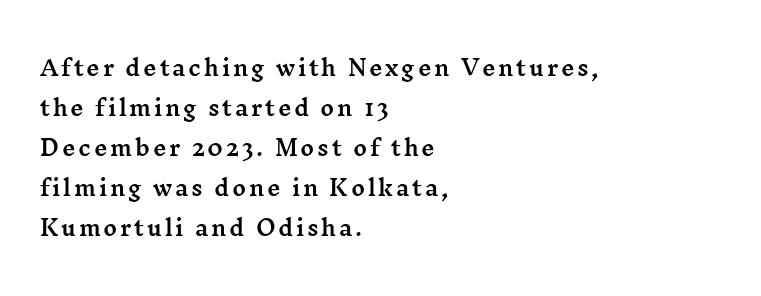
All the whitespace from short lines collects on the right. Italic? Not at all — the glyphs are vertical. Honestly, the rows look like they've been pulled way apart. The strip under each line holds only bare page.
